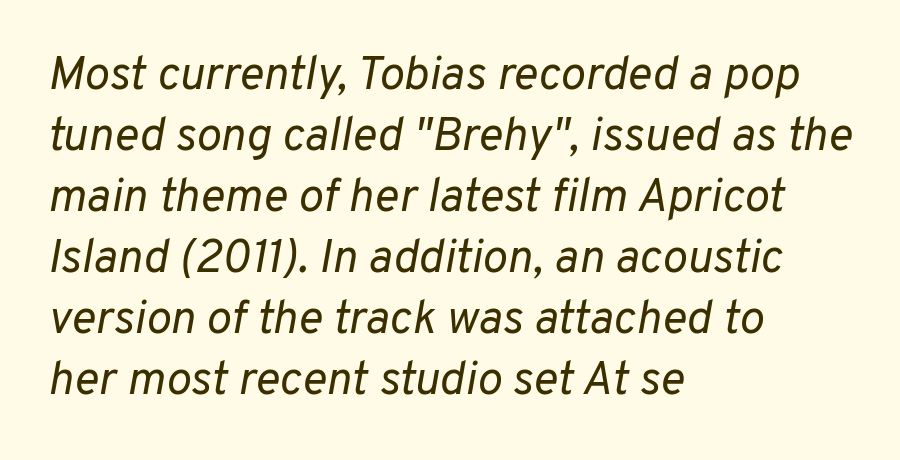
The rendering uses natural spacing where letterforms have individual widths. Whoever set this chose a conventional vertical rhythm. This sample uses plain, unmodified letter spacing. Would a proofreader flag this as italicized? Yes. Nobody drew a line under any word here.
